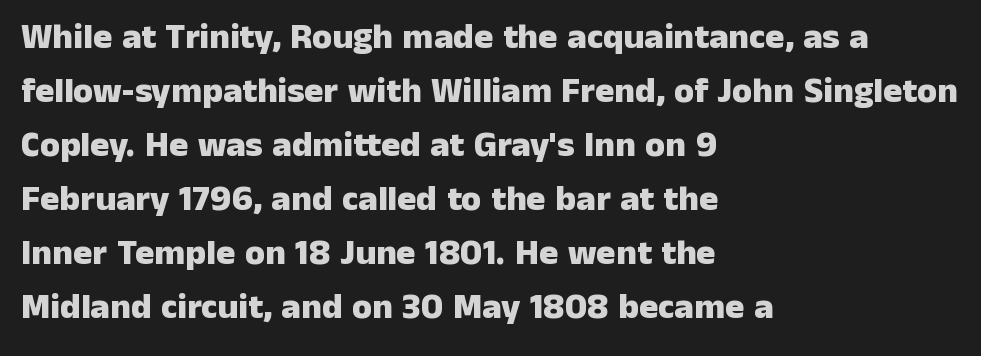
{"serif": "no", "italic": "no", "bold": "yes", "weight": "heavy", "width": "normal", "stroke_contrast": "low", "x_height": "medium", "monospaced": "no", "underline": "no", "align": "left", "line_spacing": "normal", "line_spacing_ratio": 1.5, "letter_spacing": "normal", "letter_spacing_em": 0.0, "glyph_px": 36}
